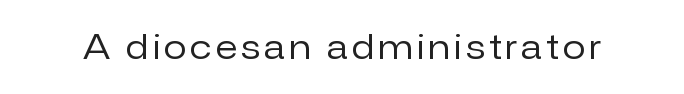
Q: Is the text bold? A: No.
Q: Is the text italic (slanted)? A: No, it is upright.
Q: Is the typeface a serif or a sans-serif typeface? A: Sans-serif.
Q: Is the text underlined? A: No.
Q: Width (condensed, normal, or wide)? A: Normal.
Q: Stroke contrast? A: Low.
Q: x-height? A: Medium.
Q: Monospaced? A: No.
